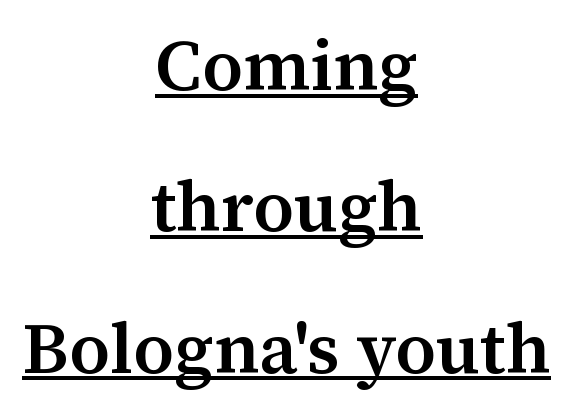
The letters stand straight up with perfectly vertical stems. Type style note: has serifs. Each new line begins a long way beneath the previous one. You could call the tracking neutral — neither tight nor loose. The glyphs have the mass of a demibold cut, below bold. Proportional: the letters do not fall into vertical columns.
